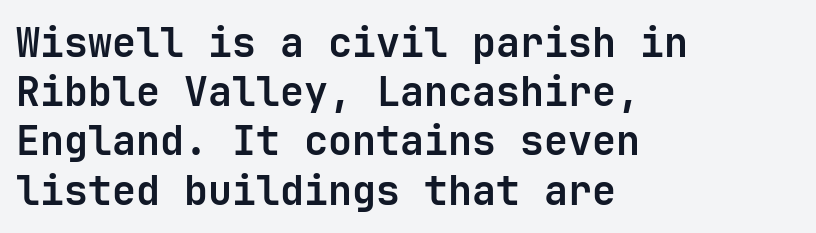
Letter spacing: default. Nope, no serifs anywhere on these letters. Think of a typewriter: that constant character pitch is what you see here. The ragged edge is on the right, which tells us the setting is flush left. Style check: upright. Any mark beneath the type? The region is blank.
